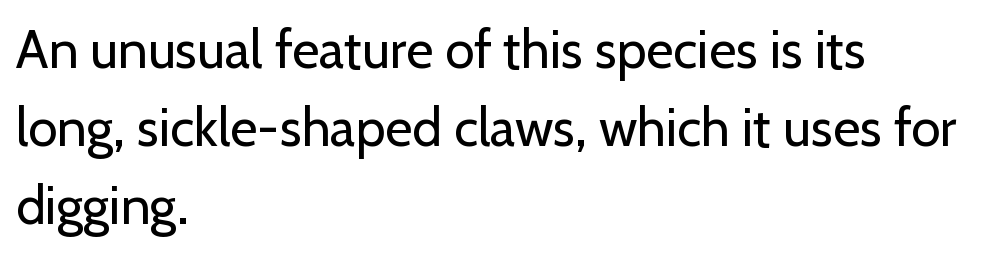
The image shows 53 px regular-weight sans-serif type, upright; set left-aligned, normal line spacing (1.47x), normal letter spacing, not underlined; low stroke contrast and a medium x-height.
